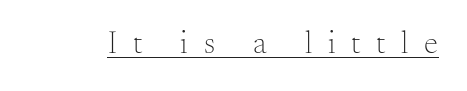
The image shows 32 px light serif type, upright; set unusually wide letter spacing (+0.49 em), underlined; medium stroke contrast and a small x-height.
